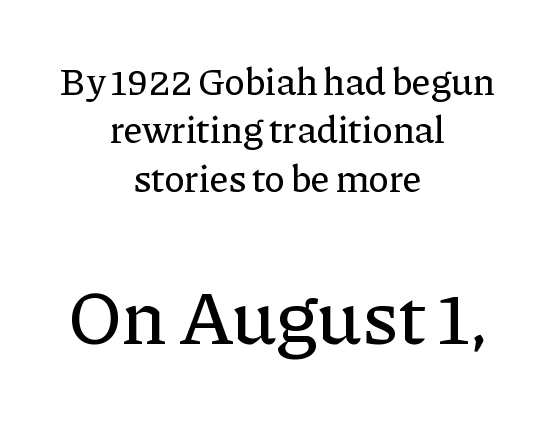
{"serif": "yes", "italic": "no", "width": "normal", "stroke_contrast": "low", "x_height": "medium", "monospaced": "no", "underline": "no", "align": "center", "line_spacing": "normal", "line_spacing_ratio": 1.27, "letter_spacing": "normal", "letter_spacing_em": 0.0, "larger_block": "second", "size_ratio": 2.03, "glyph_px": 77}
